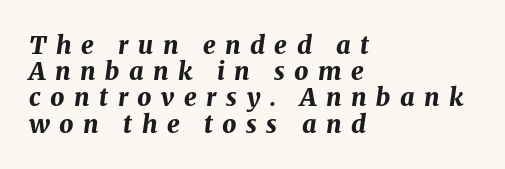
The image shows 25 px bold type, italic (leaning right); set left-aligned, tight line spacing (1.05x), unusually wide letter spacing (+0.38 em), not underlined.
